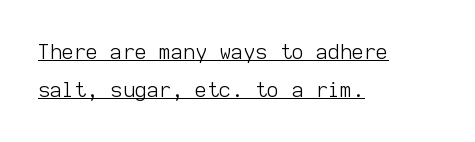
The image shows 21 px text type, upright; set left-aligned, line spacing 1.83x, normal letter spacing, underlined.
